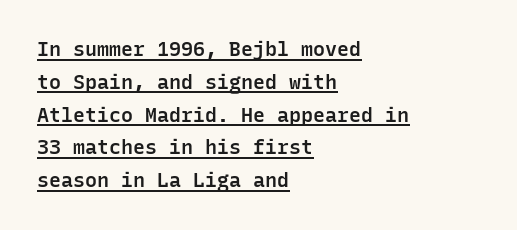
The image shows 20 px text type, upright; set left-aligned, normal line spacing (1.64x), normal letter spacing, underlined.
